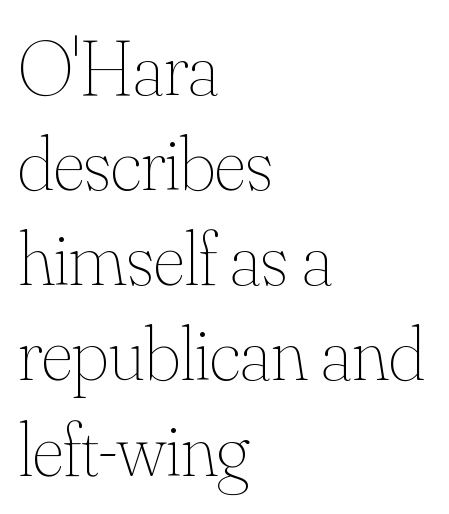
Q: Is the text bold? A: No.
Q: Is the text italic (slanted)? A: No, it is upright.
Q: Is the text underlined? A: No.
Q: How is the paragraph aligned? A: Left-aligned.
Q: Is the spacing between letters normal or unusually wide? A: Normal.
Q: Width (condensed, normal, or wide)? A: Normal.
Q: Stroke contrast? A: Medium.
Q: x-height? A: Small.
Q: Monospaced? A: No.
